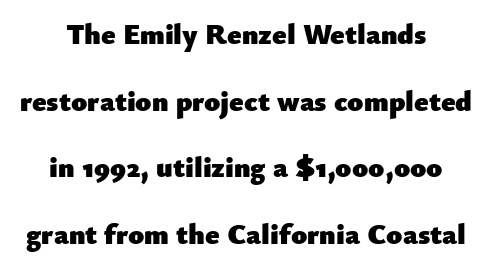
Q: Is the text bold? A: Yes.
Q: Is the text italic (slanted)? A: No, it is upright.
Q: Is the typeface a serif or a sans-serif typeface? A: Sans-serif.
Q: Is the text underlined? A: No.
Q: Is the spacing between letters normal or unusually wide? A: Normal.
Q: Is the spacing between lines tight, normal or loose? A: Loose.
Q: Width (condensed, normal, or wide)? A: Normal.
Q: Stroke contrast? A: Low.
Q: x-height? A: Small.
Q: Monospaced? A: No.
